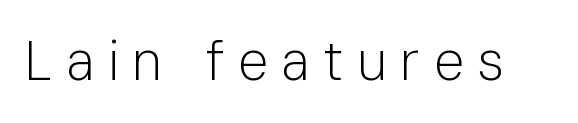
{"serif": "no", "italic": "no", "bold": "no", "weight": "light", "width": "normal", "stroke_contrast": "low", "x_height": "medium", "monospaced": "no", "underline": "no", "letter_spacing": "wide", "letter_spacing_em": 0.25, "glyph_px": 55}
